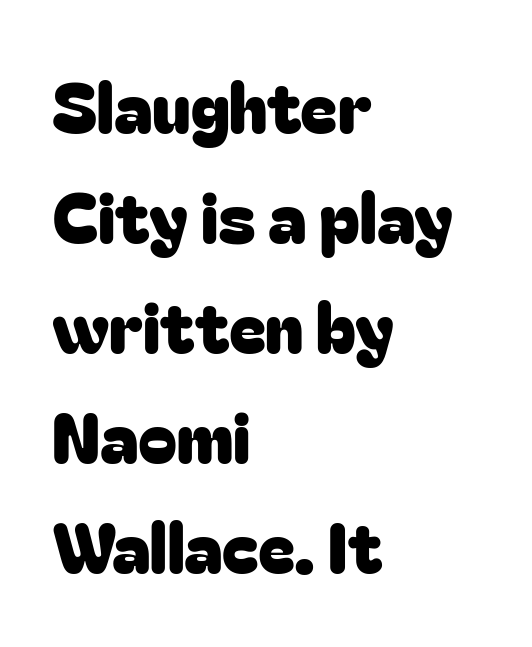
{"serif": "no", "italic": "no", "width": "normal", "stroke_contrast": "low", "x_height": "medium", "monospaced": "no", "underline": "no", "align": "left", "line_spacing": "normal", "line_spacing_ratio": 1.57, "letter_spacing": "normal", "letter_spacing_em": 0.0, "glyph_px": 70}
